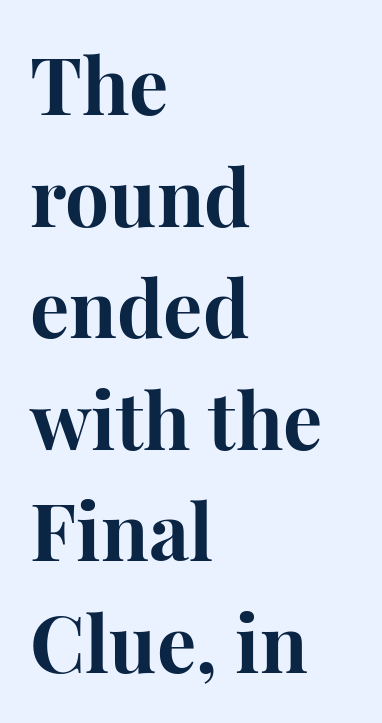
{"serif": "yes", "italic": "no", "bold": "yes", "weight": "bold", "width": "normal", "stroke_contrast": "high", "x_height": "medium", "monospaced": "no", "underline": "no", "align": "left", "line_spacing": "normal", "line_spacing_ratio": 1.43, "letter_spacing": "normal", "letter_spacing_em": 0.0, "glyph_px": 78}
